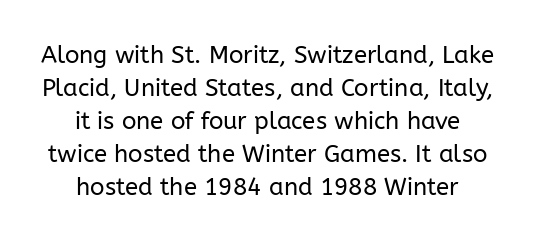
The image shows 24 px text type, upright; set centered, normal line spacing (1.38x), normal letter spacing, not underlined.
